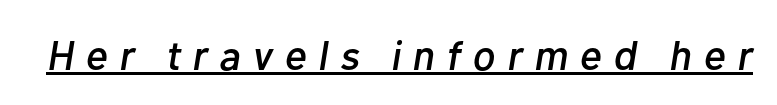
Q: Is the text italic (slanted)? A: Yes, it leans right by about 10 degrees.
Q: Is the text underlined? A: Yes.
Q: Is the spacing between letters normal or unusually wide? A: Unusually wide.
Q: Width (condensed, normal, or wide)? A: Normal.
Q: Stroke contrast? A: Low.
Q: x-height? A: Medium.
Q: Monospaced? A: No.
